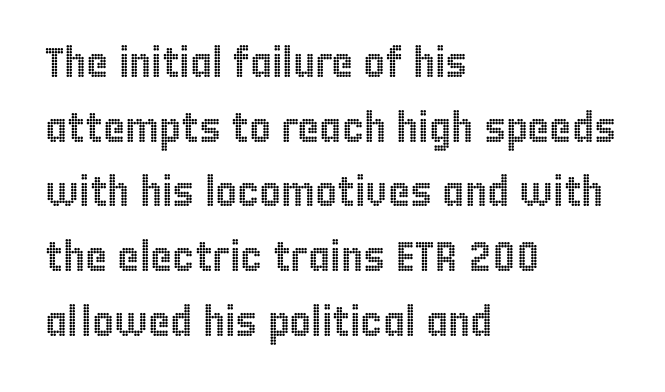
The setting favours the left margin, as ordinary paragraphs usually do. Look at the tracking — it's just the regular setting, nothing added. Beneath every word, the page is bare. Proportional: the letters do not fall into vertical columns. Successive baselines arrive at the customary interval. These lines were composed using upright roman letters.
